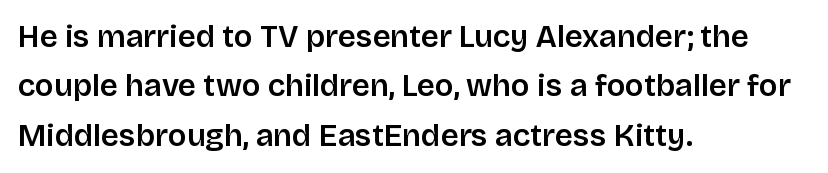
Q: Is the text italic (slanted)? A: No, it is upright.
Q: Is the typeface a serif or a sans-serif typeface? A: Sans-serif.
Q: Is the text underlined? A: No.
Q: How is the paragraph aligned? A: Left-aligned.
Q: Is the spacing between letters normal or unusually wide? A: Normal.
Q: Is the spacing between lines tight, normal or loose? A: Normal.
Q: Width (condensed, normal, or wide)? A: Normal.
Q: Stroke contrast? A: Low.
Q: x-height? A: Large.
Q: Monospaced? A: No.
